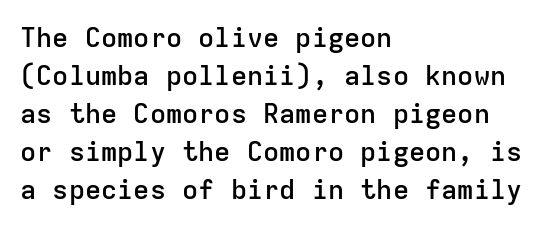
The image shows 27 px text type, upright; set left-aligned, normal line spacing (1.41x), normal letter spacing, not underlined.
